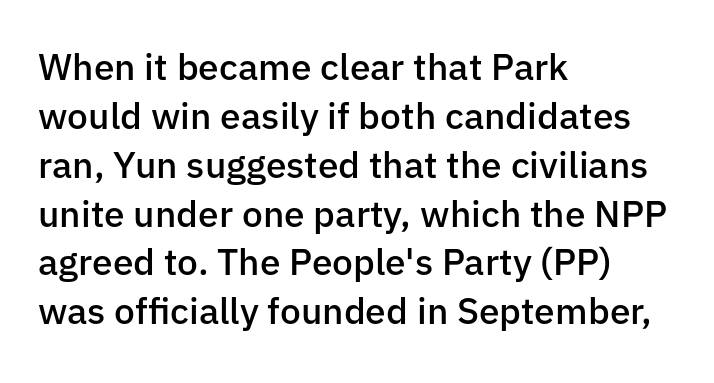
The image shows 37 px semibold sans-serif type, upright; set left-aligned, normal line spacing (1.32x), normal letter spacing, not underlined; low stroke contrast and a medium x-height.
